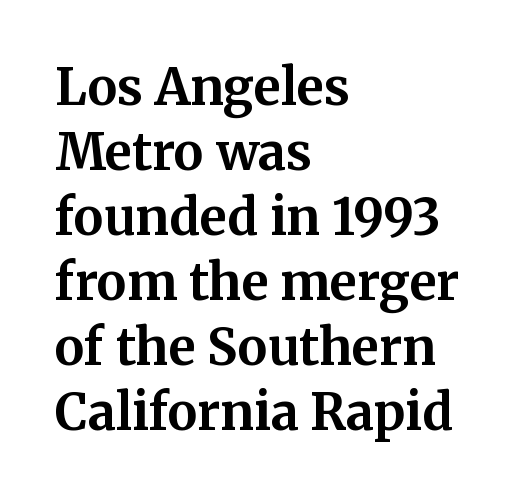
{"serif": "yes", "italic": "no", "bold": "yes", "weight": "bold", "width": "normal", "stroke_contrast": "medium", "x_height": "medium", "monospaced": "no", "underline": "no", "align": "left", "line_spacing": "normal", "line_spacing_ratio": 1.3, "letter_spacing": "normal", "letter_spacing_em": 0.0, "glyph_px": 50}
